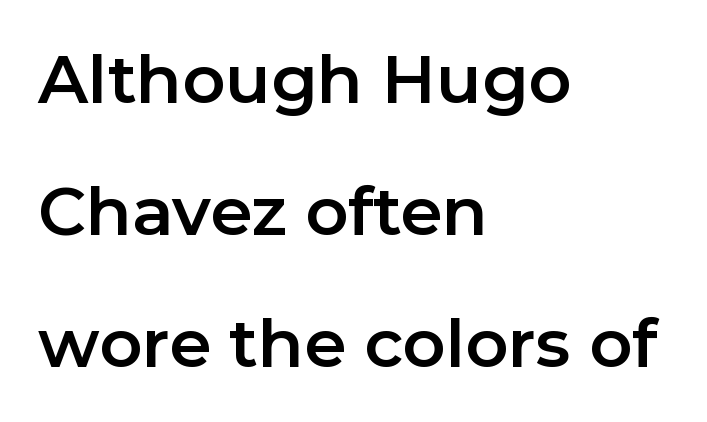
{"serif": "no", "italic": "no", "width": "normal", "stroke_contrast": "low", "x_height": "medium", "monospaced": "no", "underline": "no", "align": "left", "line_spacing": "loose", "line_spacing_ratio": 1.97, "letter_spacing": "normal", "letter_spacing_em": 0.0, "glyph_px": 67}
